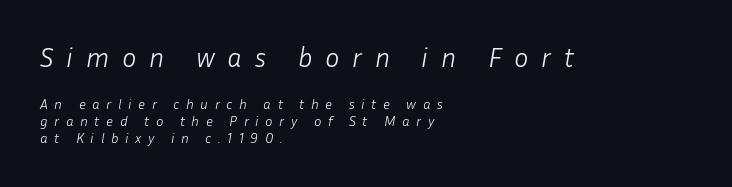
{"italic": "yes", "lean": "right", "slant_degrees": 10, "bold": "no", "underline": "no", "align": "left", "line_spacing_ratio": 1.22, "letter_spacing": "wide", "letter_spacing_em": 0.47, "larger_block": "first", "size_ratio": 1.93, "glyph_px": 27}
